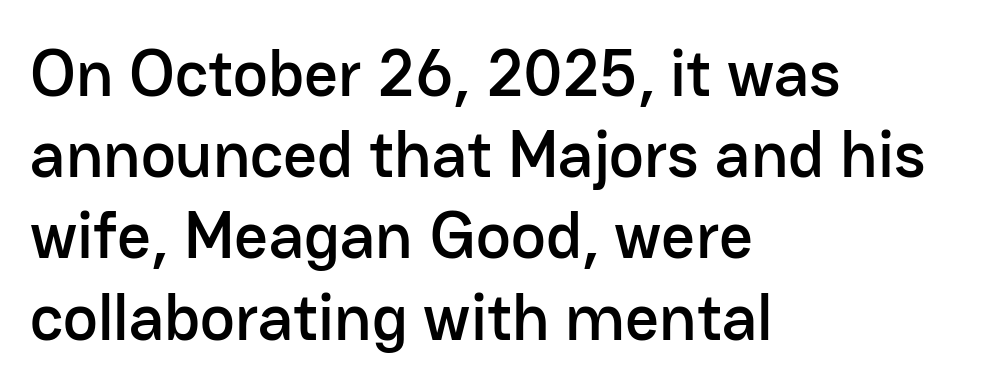
The image shows 66 px sans-serif type, upright; set left-aligned, line spacing 1.23x, normal letter spacing, not underlined; low stroke contrast and a medium x-height.
